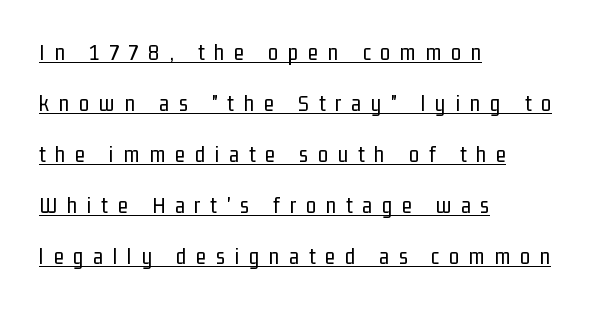
Q: Is the text bold? A: No.
Q: Is the text italic (slanted)? A: No, it is upright.
Q: Is the text underlined? A: Yes.
Q: How is the paragraph aligned? A: Left-aligned.
Q: Is the spacing between letters normal or unusually wide? A: Unusually wide.
Q: Is the spacing between lines tight, normal or loose? A: Loose.
